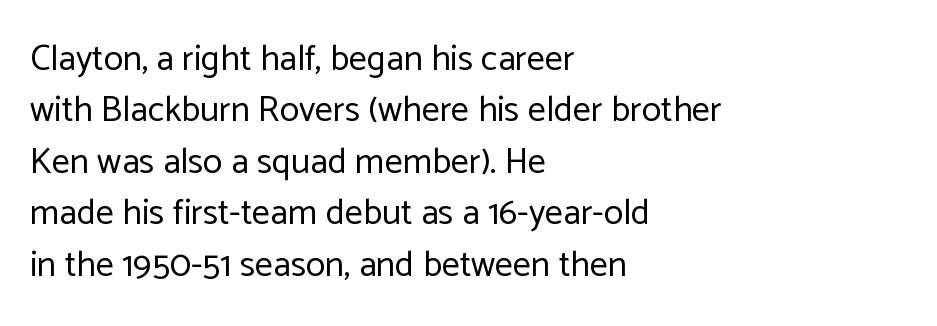
{"serif": "no", "italic": "no", "bold": "no", "weight": "regular", "width": "normal", "stroke_contrast": "low", "x_height": "medium", "monospaced": "no", "underline": "no", "align": "left", "line_spacing": "normal", "line_spacing_ratio": 1.43, "letter_spacing": "normal", "letter_spacing_em": 0.0, "glyph_px": 36}
